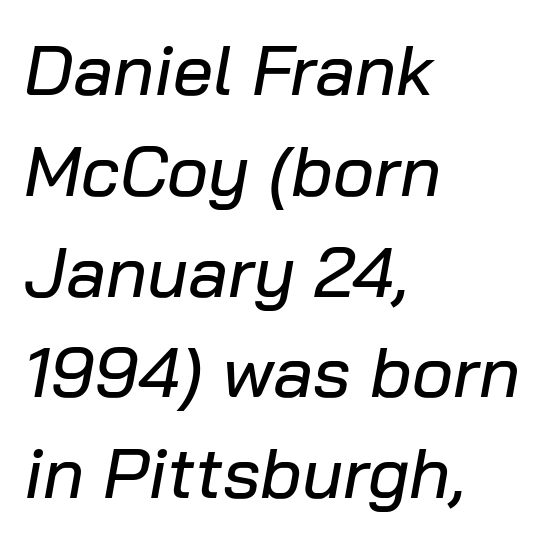
Does the lettering tilt? It does — this is italic. The gaps between neighbouring characters are ordinary and unremarkable. Nobody drew a line under any word here. Each line starts at the same left margin while the right side varies.
